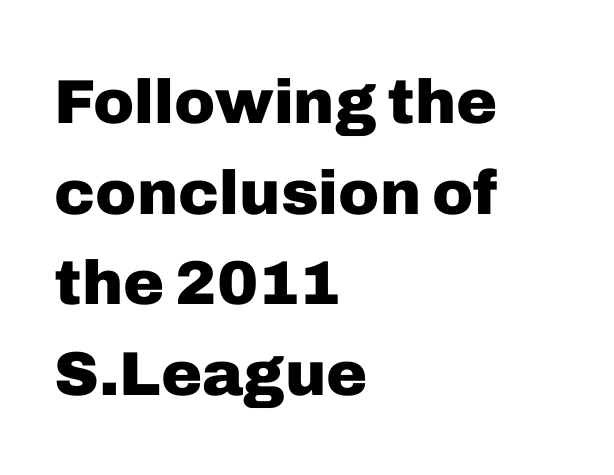
{"serif": "no", "italic": "no", "bold": "yes", "weight": "heavy", "width": "normal", "stroke_contrast": "low", "x_height": "medium", "monospaced": "no", "underline": "no", "align": "left", "line_spacing": "normal", "line_spacing_ratio": 1.46, "letter_spacing": "normal", "letter_spacing_em": 0.0, "glyph_px": 62}
